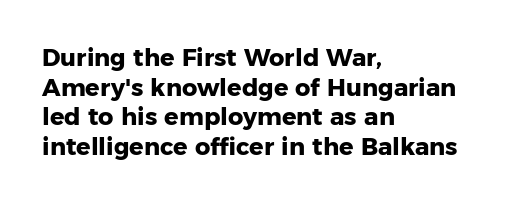
{"italic": "no", "bold": "yes", "underline": "no", "align": "left", "line_spacing_ratio": 1.23, "letter_spacing": "normal", "letter_spacing_em": 0.0, "glyph_px": 24}
